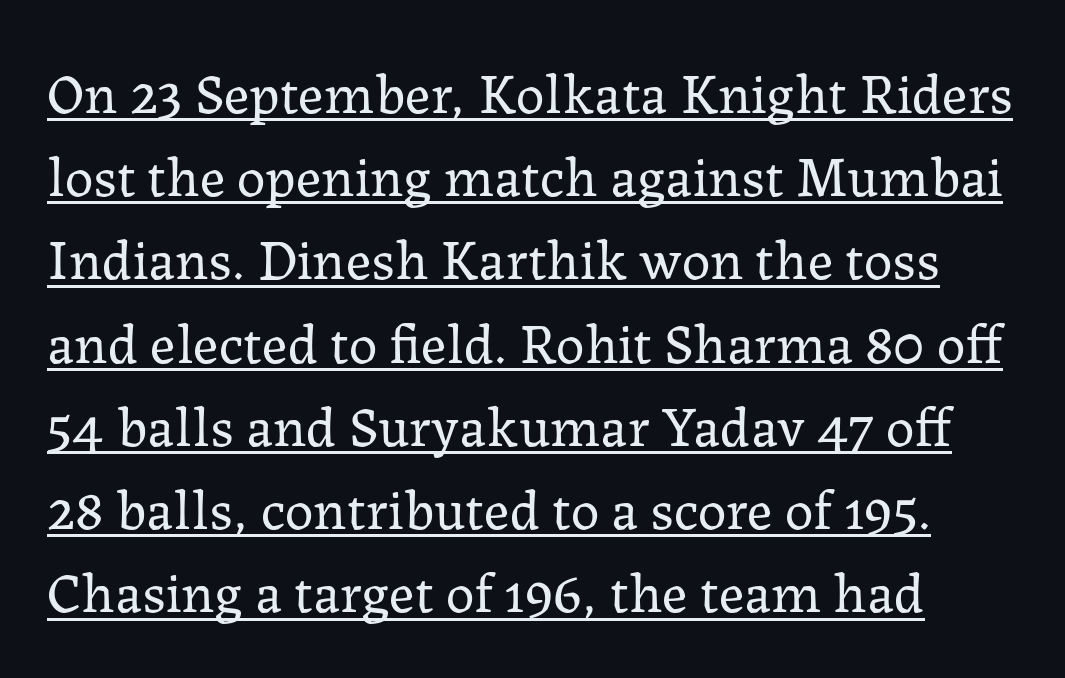
Type style note: has serifs. You could not count columns in this text — the font is proportionally spaced. The face looks like a standard text weight, possibly lighter. Words appear dense and cohesive because spacing is normal. Each new line begins a customary step beneath the previous one. This sample uses an upright cut, with every glyph sitting square on the baseline.
